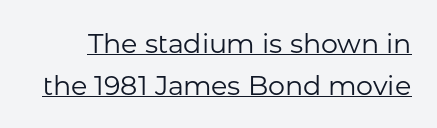
Q: Is the text bold? A: No.
Q: Is the text italic (slanted)? A: No, it is upright.
Q: Is the text underlined? A: Yes.
Q: Is the spacing between letters normal or unusually wide? A: Normal.
Q: Is the spacing between lines tight, normal or loose? A: Normal.
